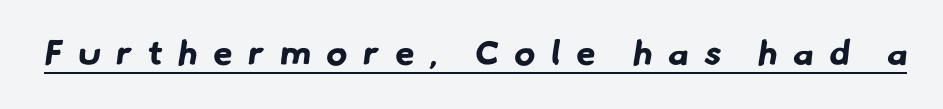
{"serif": "no", "bold": "yes", "weight": "bold", "width": "normal", "stroke_contrast": "low", "x_height": "small", "monospaced": "no", "underline": "yes", "letter_spacing": "wide", "letter_spacing_em": 0.45, "glyph_px": 35}
